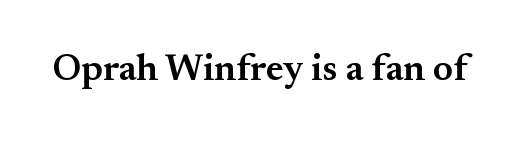
{"serif": "yes", "italic": "no", "bold": "semi", "weight": "semibold", "width": "normal", "stroke_contrast": "medium", "x_height": "small", "monospaced": "no", "underline": "no", "letter_spacing": "normal", "letter_spacing_em": 0.0, "glyph_px": 37}
